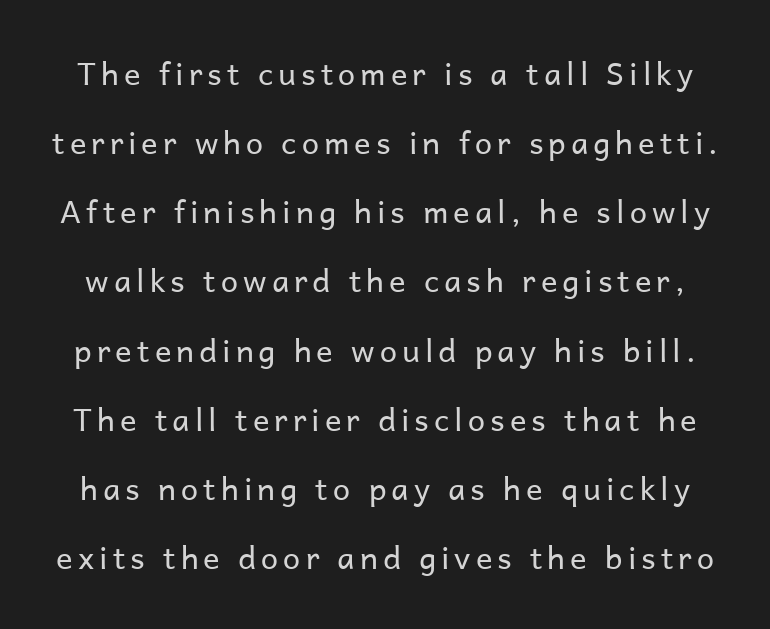
The image shows 31 px regular-weight sans-serif type, upright; set loose line spacing (2.23x), not underlined; low stroke contrast and a medium x-height.
